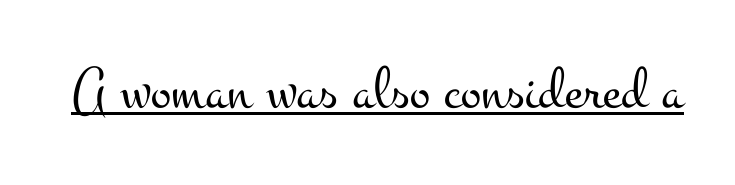
{"serif": "yes", "bold": "no", "weight": "light", "width": "wide", "stroke_contrast": "medium", "x_height": "small", "monospaced": "no", "underline": "yes", "letter_spacing": "normal", "letter_spacing_em": 0.0, "glyph_px": 61}
